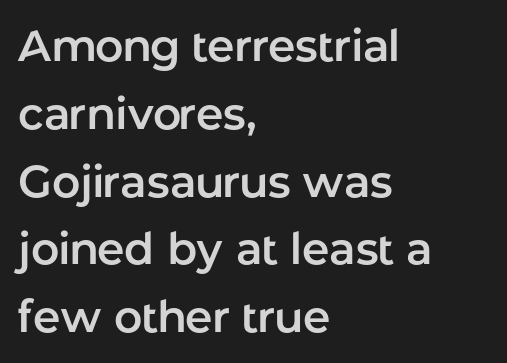
The vertical gap from one line to the next is medium. The face used here is a sans, in the tradition of grotesques and geometrics. Left-aligned paragraph, ragged on the right. Nothing unusual about the tracking: characters are spaced as the font intends. Unlike italic type, these characters show no tilt at all.
